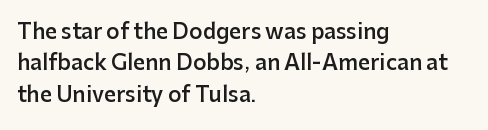
Q: Is the text bold? A: Semi-bold.
Q: Is the text italic (slanted)? A: No, it is upright.
Q: Is the text underlined? A: No.
Q: How is the paragraph aligned? A: Left-aligned.
Q: Is the spacing between letters normal or unusually wide? A: Normal.
Q: Is the spacing between lines tight, normal or loose? A: Normal.
